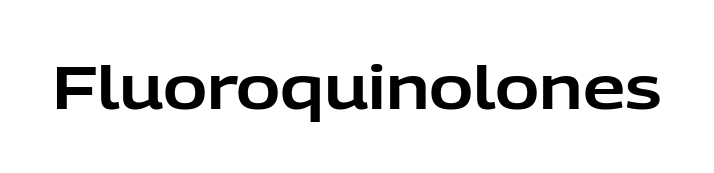
{"serif": "no", "italic": "no", "width": "normal", "stroke_contrast": "low", "x_height": "medium", "monospaced": "no", "underline": "no", "letter_spacing": "normal", "letter_spacing_em": 0.0, "glyph_px": 60}
